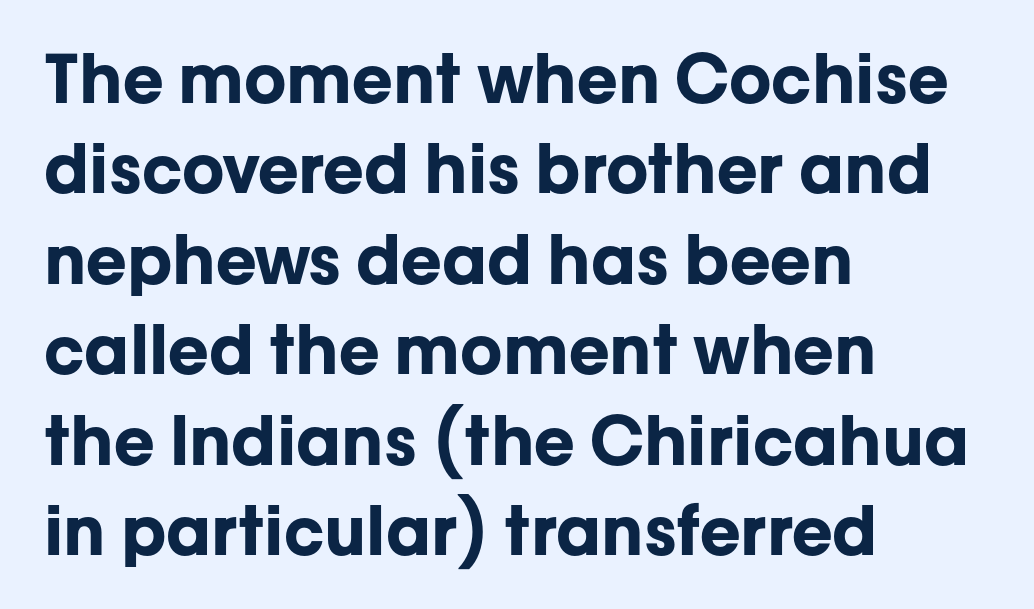
The image shows 67 px bold sans-serif type, upright; set left-aligned, normal line spacing (1.35x), normal letter spacing, not underlined; low stroke contrast and a medium x-height.
